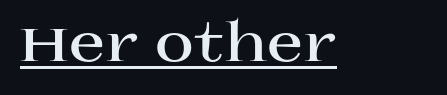
The text was rendered using a seriffed face with decorative stroke endings. Unlike italic type, these characters show no tilt at all. Heavy, bold letterforms. These lines are rendered in a variable-pitch font.
